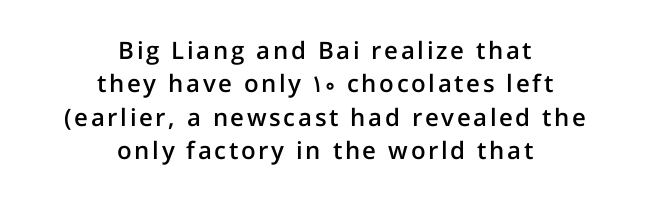
{"italic": "no", "bold": "semi", "underline": "no", "align": "center", "line_spacing": "normal", "line_spacing_ratio": 1.39, "glyph_px": 24}
